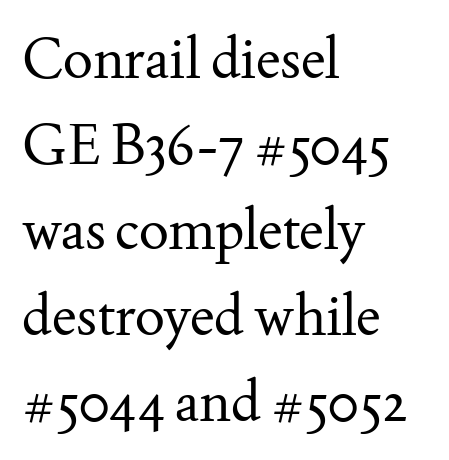
The image shows 56 px regular-weight serif type, upright; set left-aligned, normal line spacing (1.53x), normal letter spacing, not underlined; medium stroke contrast and a small x-height.
